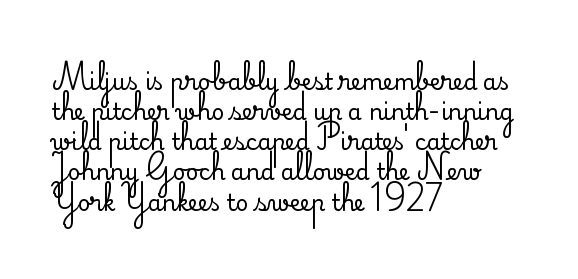
Q: Is the text italic (slanted)? A: No, it is upright.
Q: Is the text underlined? A: No.
Q: How is the paragraph aligned? A: Left-aligned.
Q: Is the spacing between letters normal or unusually wide? A: Normal.
Q: Is the spacing between lines tight, normal or loose? A: Normal.
